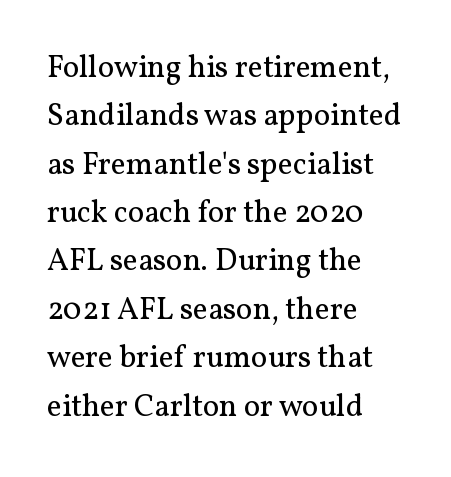
{"serif": "yes", "italic": "no", "bold": "no", "weight": "regular", "width": "normal", "stroke_contrast": "medium", "x_height": "medium", "monospaced": "no", "underline": "no", "align": "left", "line_spacing": "normal", "line_spacing_ratio": 1.56, "letter_spacing": "normal", "letter_spacing_em": 0.0, "glyph_px": 31}
